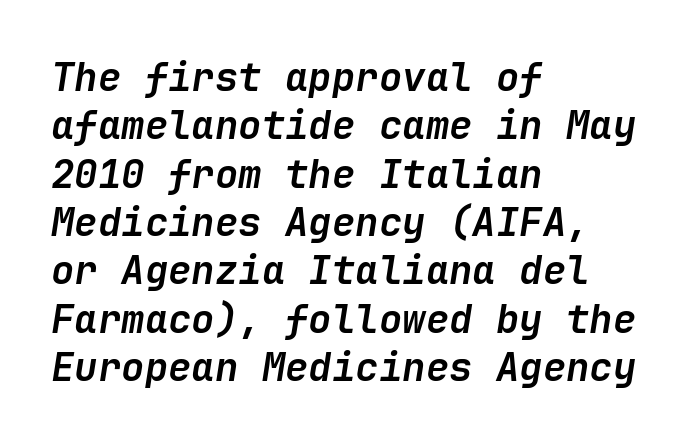
The text carries the slant typical of an italic or oblique font. Typeset ragged right — the left edge is the straight one. Type without underlining. What weight is shown? A full bold with thick strokes. Observe the ordinary spacing: letters are neighbours, not strangers.
